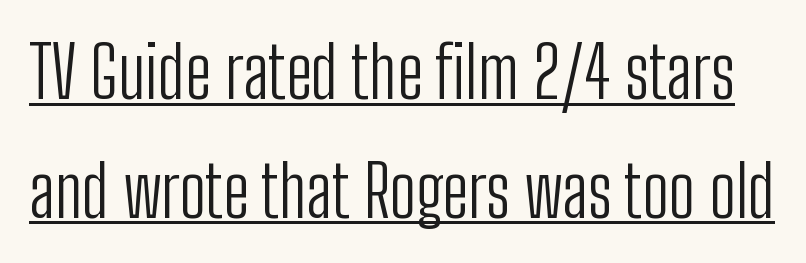
{"serif": "no", "italic": "no", "bold": "no", "weight": "light", "width": "condensed", "stroke_contrast": "low", "x_height": "medium", "monospaced": "no", "underline": "yes", "line_spacing": "normal", "line_spacing_ratio": 1.67, "letter_spacing": "normal", "letter_spacing_em": 0.0, "glyph_px": 71}
